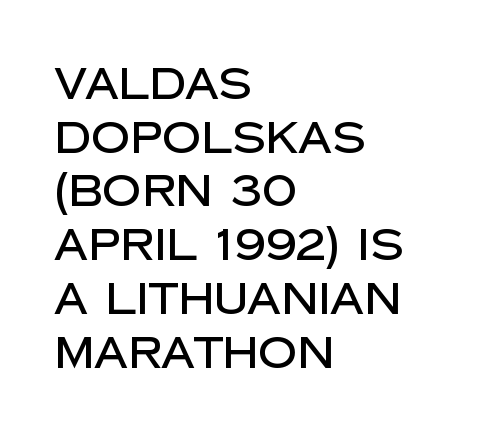
The image shows 43 px sans-serif type, upright; set left-aligned, normal line spacing (1.25x), normal letter spacing, not underlined; low stroke contrast and a large x-height.
